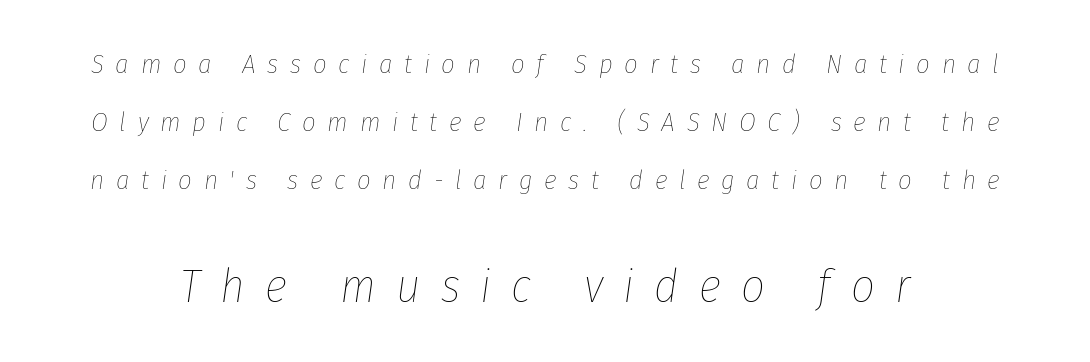
{"italic": "yes", "lean": "right", "slant_degrees": 8, "bold": "no", "weight": "thin", "width": "condensed", "stroke_contrast": "low", "x_height": "medium", "monospaced": "no", "underline": "no", "line_spacing": "loose", "line_spacing_ratio": 2.14, "letter_spacing": "wide", "letter_spacing_em": 0.43, "larger_block": "second", "size_ratio": 1.74, "glyph_px": 47}
